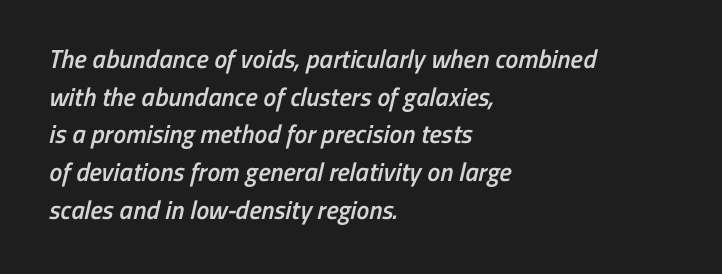
The image shows 26 px text type; set left-aligned, normal line spacing (1.45x), normal letter spacing, not underlined.
